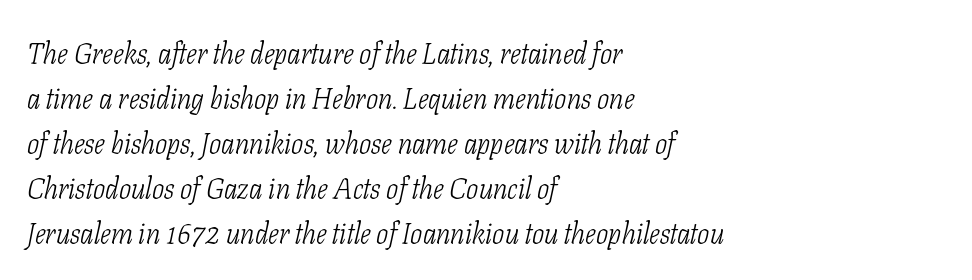
The image shows 29 px light, condensed serif type, italic (leaning right); set left-aligned, normal line spacing (1.55x), normal letter spacing, not underlined; low stroke contrast and a medium x-height.
